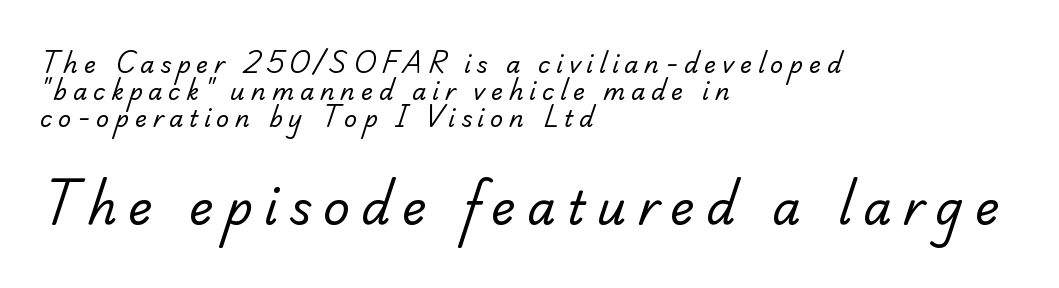
{"serif": "yes", "bold": "no", "weight": "regular", "width": "normal", "stroke_contrast": "low", "x_height": "small", "monospaced": "no", "underline": "no", "align": "left", "line_spacing_ratio": 1.17, "letter_spacing": "wide", "letter_spacing_em": 0.25, "larger_block": "second", "size_ratio": 2.0, "glyph_px": 46}
